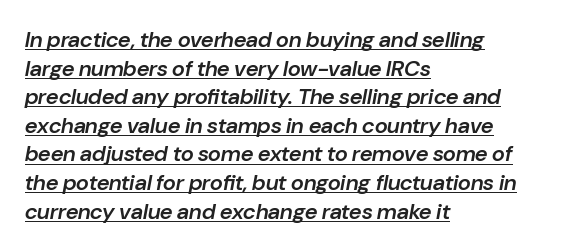
Where is the straight margin? On the left. Moderately thickened strokes mark this as semibold type. Is there much room between lines? A standard amount, neither cramped nor airy. The words here are underlined.
